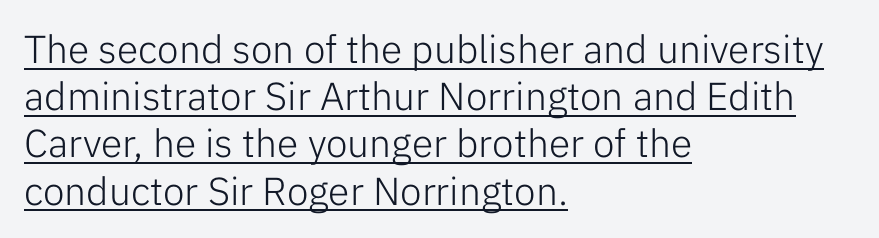
The image shows 39 px light sans-serif type, upright; set left-aligned, line spacing 1.21x, normal letter spacing, underlined; low stroke contrast and a medium x-height.
